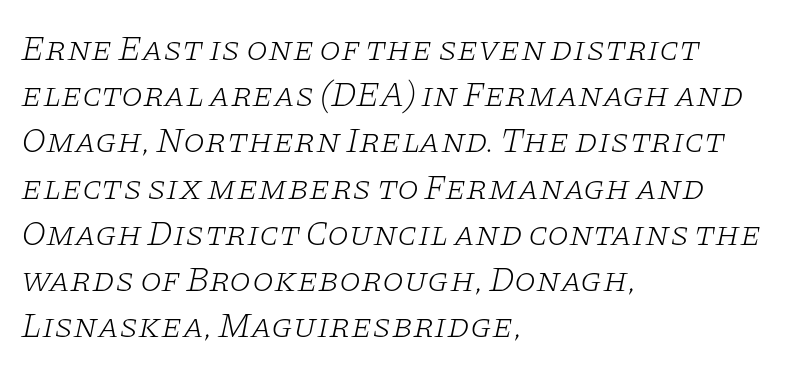
The image shows 35 px light, wide serif type, italic (leaning right); set left-aligned, normal line spacing (1.32x), normal letter spacing, not underlined; low stroke contrast and a large x-height.
